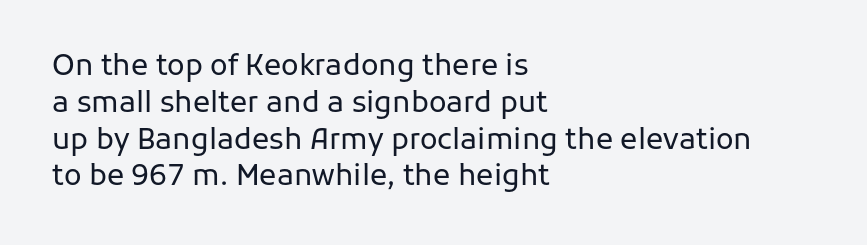
Is this a sans? Yes — the strokes have no serifs. Caption: multi-line text, flush left, ragged right. Vertical strokes here are truly vertical. No heavy texture on the line: the type isn't bold. Note the varied advance widths — an 'i' is clearly narrower than an 'm'.
